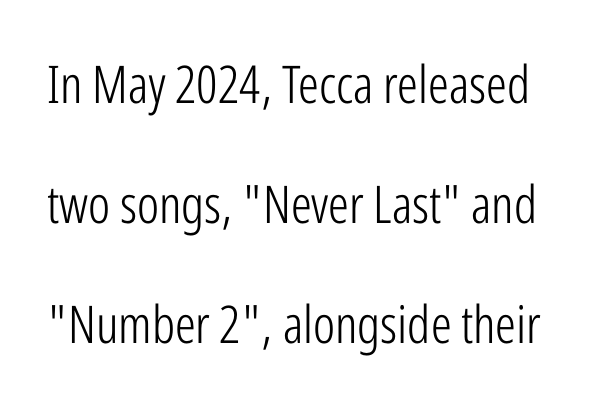
{"serif": "no", "italic": "no", "bold": "no", "weight": "light", "width": "condensed", "stroke_contrast": "low", "x_height": "medium", "monospaced": "no", "underline": "no", "line_spacing": "loose", "line_spacing_ratio": 2.31, "letter_spacing": "normal", "letter_spacing_em": 0.0, "glyph_px": 52}
